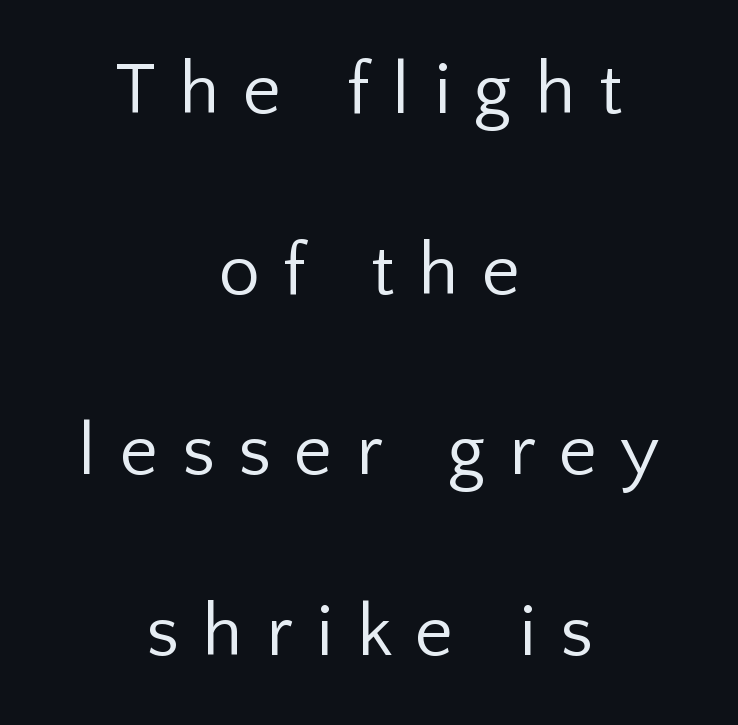
Every row of glyphs is offset so its center matches the block's center. I'd call this a sans setting — the letters go barefoot. Posture: vertical. The face used here is rendered with a markedly widened letterfit. The letters advance in unequal steps, a hallmark of proportional type.
